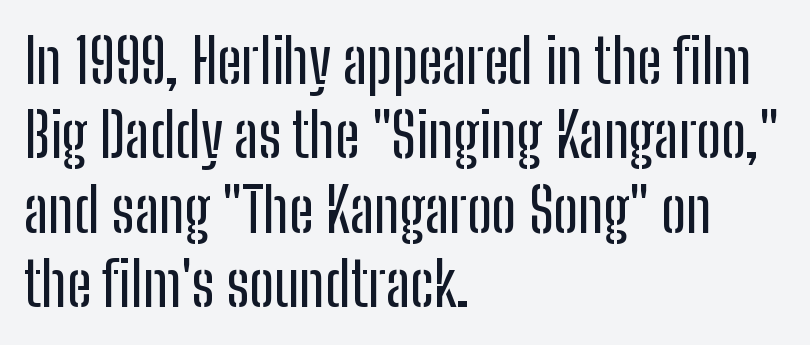
Q: Is the text italic (slanted)? A: No, it is upright.
Q: Is the typeface a serif or a sans-serif typeface? A: Sans-serif.
Q: Is the text underlined? A: No.
Q: How is the paragraph aligned? A: Left-aligned.
Q: Is the spacing between letters normal or unusually wide? A: Normal.
Q: Width (condensed, normal, or wide)? A: Condensed.
Q: Stroke contrast? A: Low.
Q: x-height? A: Medium.
Q: Monospaced? A: No.
